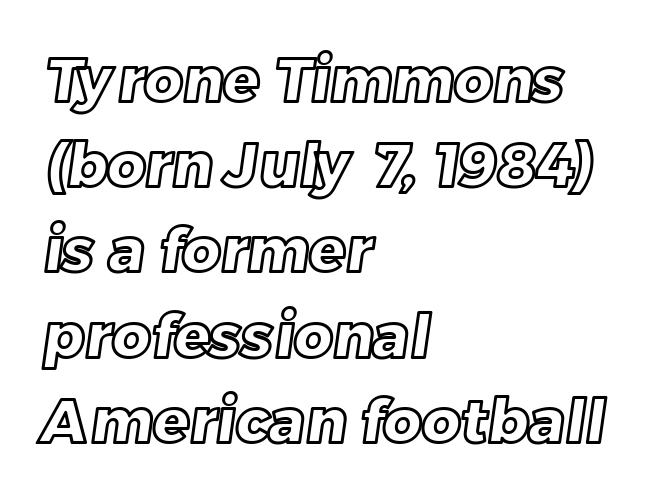
The image shows 60 px text type; set left-aligned, normal line spacing (1.42x), normal letter spacing, not underlined; a large x-height.
